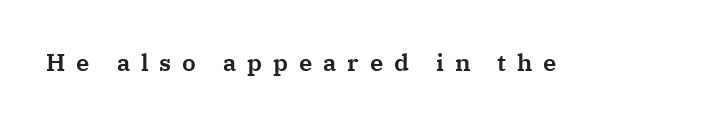
Honestly, there is no underline to notice here at all. Italic: no, the glyphs are upright roman. The gaps between neighbouring characters are conspicuously large.
